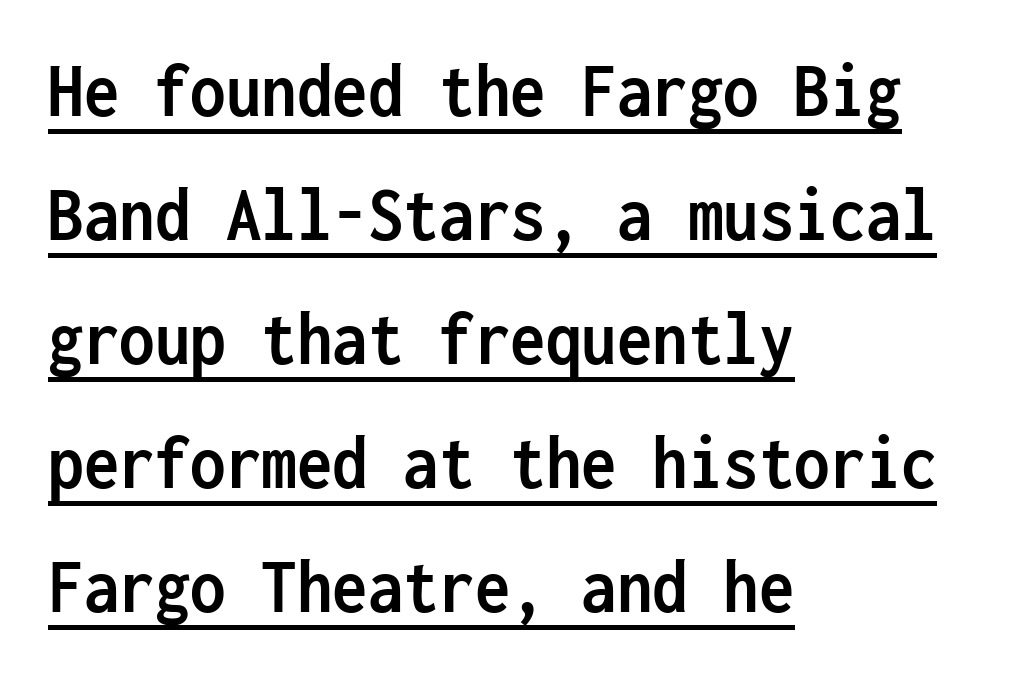
Q: Is the text bold? A: Yes.
Q: Is the text italic (slanted)? A: No, it is upright.
Q: Is the typeface a serif or a sans-serif typeface? A: Sans-serif.
Q: Is the text underlined? A: Yes.
Q: How is the paragraph aligned? A: Left-aligned.
Q: Is the spacing between letters normal or unusually wide? A: Normal.
Q: Is the spacing between lines tight, normal or loose? A: Normal.
Q: Width (condensed, normal, or wide)? A: Condensed.
Q: Stroke contrast? A: Low.
Q: x-height? A: Medium.
Q: Monospaced? A: Yes.
